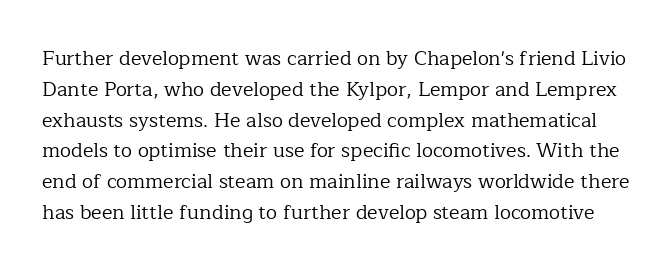
Compared with a typical body face, this is equally light or lighter still. This sample uses an upright cut, with every glyph sitting square on the baseline. Compared with typical body copy, the letter spacing here is the same. Vertical spacing — default. Lines of text with bare space underneath.
